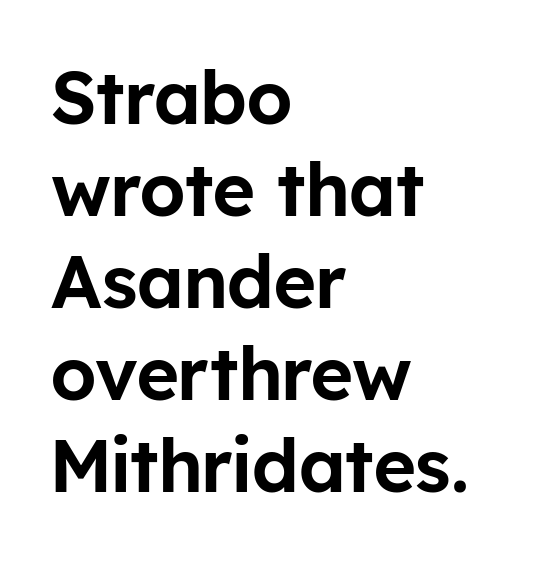
Q: Is the text italic (slanted)? A: No, it is upright.
Q: Is the typeface a serif or a sans-serif typeface? A: Sans-serif.
Q: Is the text underlined? A: No.
Q: How is the paragraph aligned? A: Left-aligned.
Q: Is the spacing between letters normal or unusually wide? A: Normal.
Q: Is the spacing between lines tight, normal or loose? A: Normal.
Q: Width (condensed, normal, or wide)? A: Normal.
Q: Stroke contrast? A: Low.
Q: x-height? A: Medium.
Q: Monospaced? A: No.
